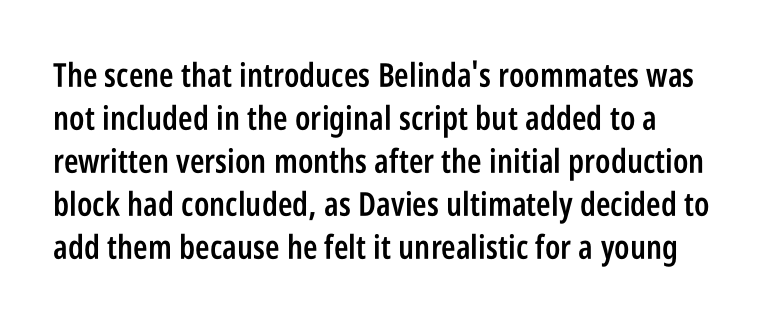
The lettering holds an erect, upright posture throughout. No extra tracking has been applied to these lines. What kind of face is this? One without serifs — a sans. The rendering uses natural spacing where letterforms have individual widths. Letters rest on an invisible, unmarked baseline. Horizontal bands of white between lines are of average thickness.
